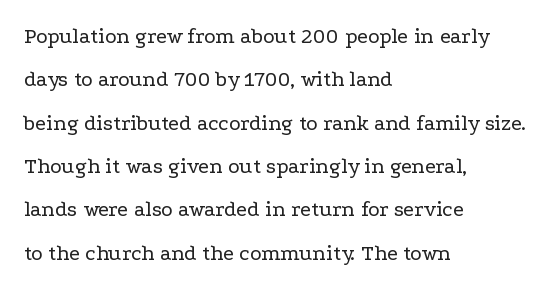
{"italic": "no", "bold": "no", "underline": "no", "align": "left", "line_spacing": "loose", "line_spacing_ratio": 1.97, "letter_spacing": "normal", "letter_spacing_em": 0.0, "glyph_px": 22}
